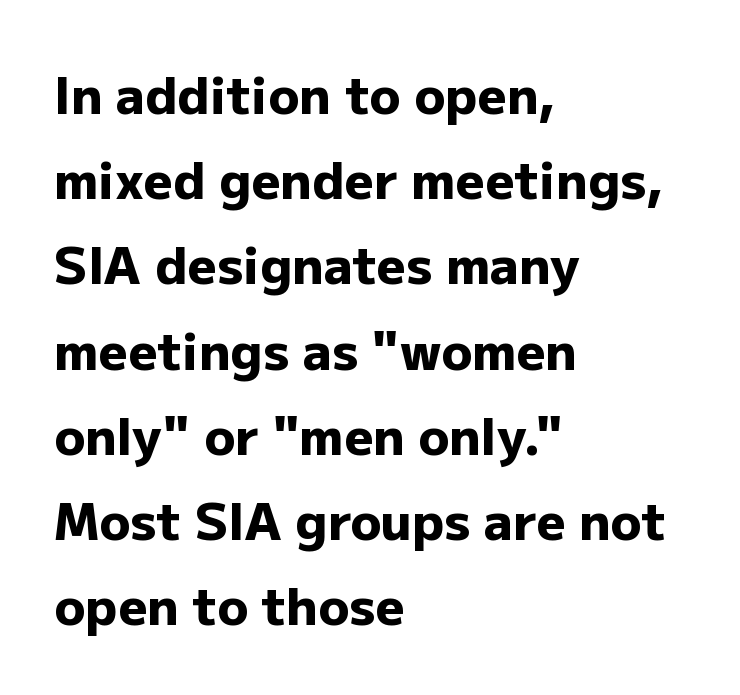
Q: Is the text bold? A: Yes.
Q: Is the text italic (slanted)? A: No, it is upright.
Q: Is the typeface a serif or a sans-serif typeface? A: Sans-serif.
Q: Is the text underlined? A: No.
Q: How is the paragraph aligned? A: Left-aligned.
Q: Is the spacing between letters normal or unusually wide? A: Normal.
Q: Is the spacing between lines tight, normal or loose? A: Normal.
Q: Width (condensed, normal, or wide)? A: Normal.
Q: Stroke contrast? A: Low.
Q: x-height? A: Medium.
Q: Monospaced? A: No.
